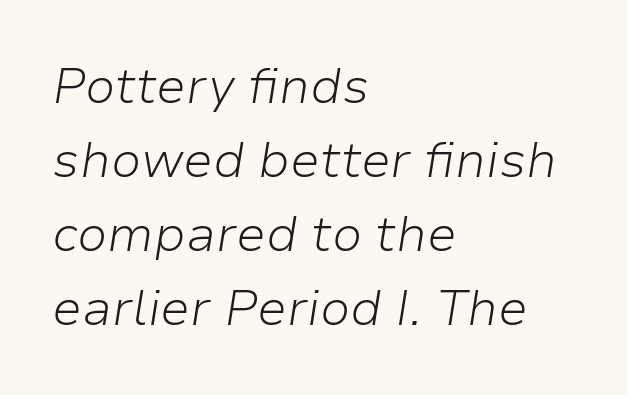
{"italic": "yes", "lean": "right", "slant_degrees": 9, "bold": "no", "weight": "light", "width": "normal", "stroke_contrast": "low", "x_height": "medium", "monospaced": "no", "underline": "no", "align": "left", "line_spacing": "normal", "line_spacing_ratio": 1.48, "letter_spacing": "normal", "letter_spacing_em": 0.0, "glyph_px": 50}
